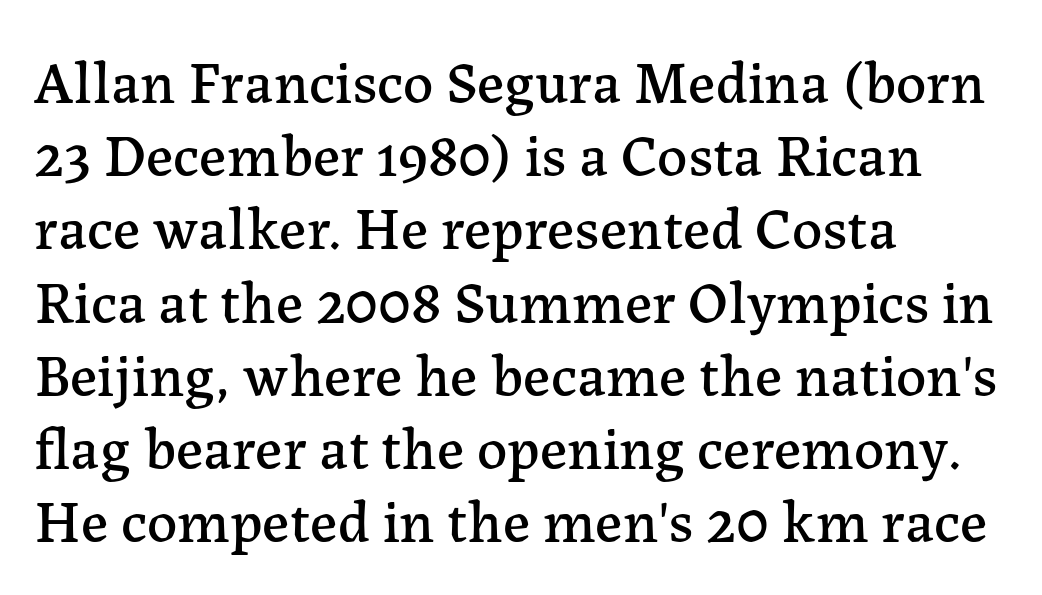
The image shows 60 px serif type, upright; set left-aligned, line spacing 1.22x, normal letter spacing, not underlined; low stroke contrast and a medium x-height.
